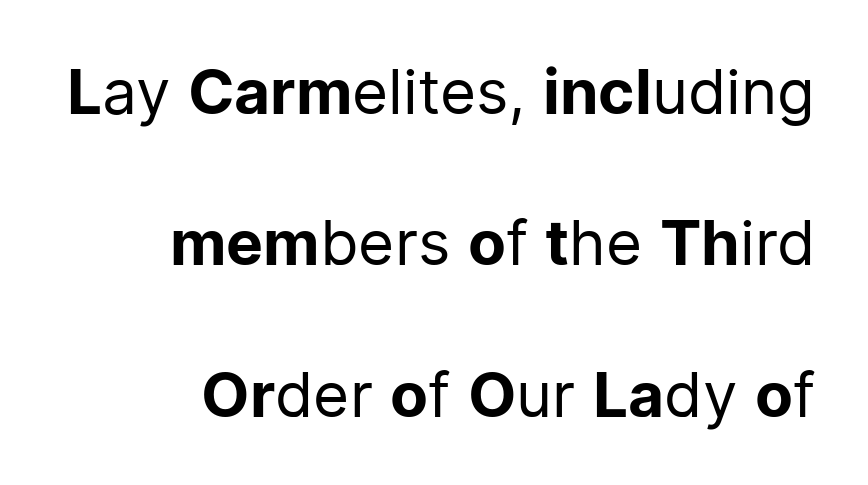
Q: Is the text bold? A: No.
Q: Is the text italic (slanted)? A: No, it is upright.
Q: Is the typeface a serif or a sans-serif typeface? A: Sans-serif.
Q: Is the text underlined? A: No.
Q: How is the paragraph aligned? A: Right-aligned.
Q: Is the spacing between letters normal or unusually wide? A: Normal.
Q: Is the spacing between lines tight, normal or loose? A: Loose.
Q: Width (condensed, normal, or wide)? A: Normal.
Q: Stroke contrast? A: Low.
Q: x-height? A: Medium.
Q: Monospaced? A: No.
